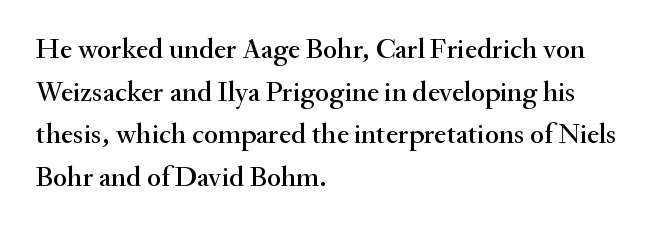
The image shows 29 px serif type, upright; set left-aligned, normal line spacing (1.47x), normal letter spacing, not underlined; medium stroke contrast and a small x-height.
